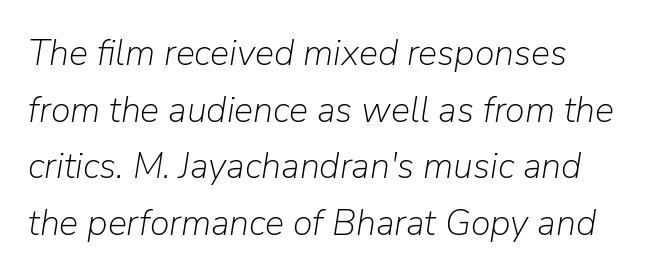
Q: Is the text bold? A: No.
Q: Is the text italic (slanted)? A: Yes, it leans right by about 9 degrees.
Q: Is the text underlined? A: No.
Q: Is the spacing between letters normal or unusually wide? A: Normal.
Q: Is the spacing between lines tight, normal or loose? A: Normal.
Q: Width (condensed, normal, or wide)? A: Normal.
Q: Stroke contrast? A: Low.
Q: x-height? A: Medium.
Q: Monospaced? A: No.
